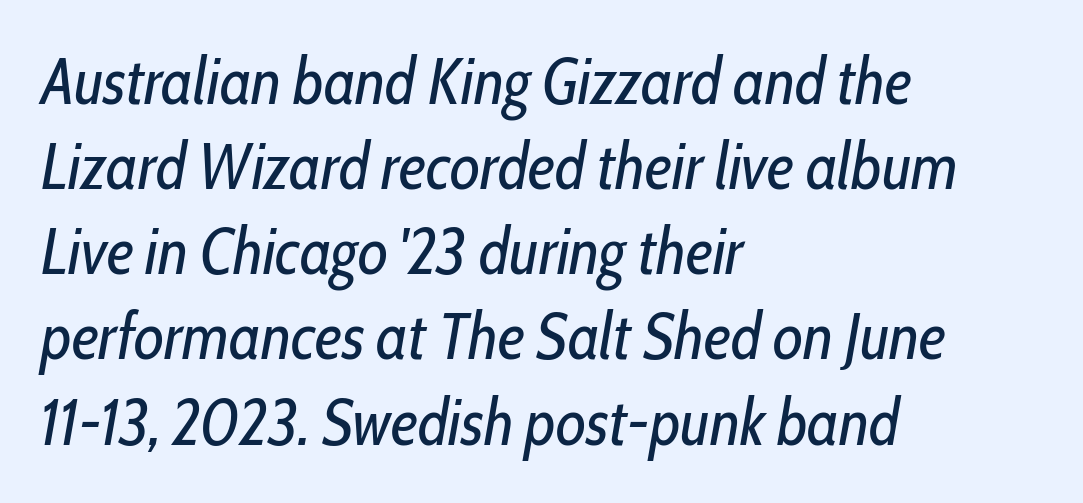
{"italic": "yes", "lean": "right", "slant_degrees": 10, "bold": "no", "weight": "regular", "width": "condensed", "stroke_contrast": "low", "x_height": "medium", "monospaced": "no", "underline": "no", "align": "left", "line_spacing": "normal", "line_spacing_ratio": 1.31, "letter_spacing": "normal", "letter_spacing_em": 0.0, "glyph_px": 65}
